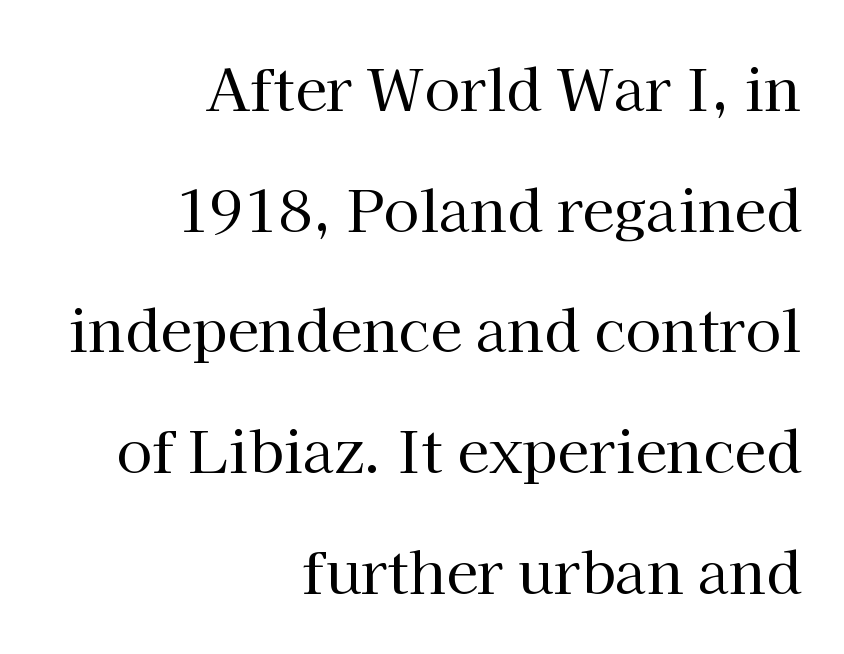
Note the varied advance widths — an 'i' is clearly narrower than an 'm'. Decoration check: the copy has no underline. Serif or sans? Serif — the stroke terminals have little feet. The paragraph has a hard right edge and a soft left edge.
